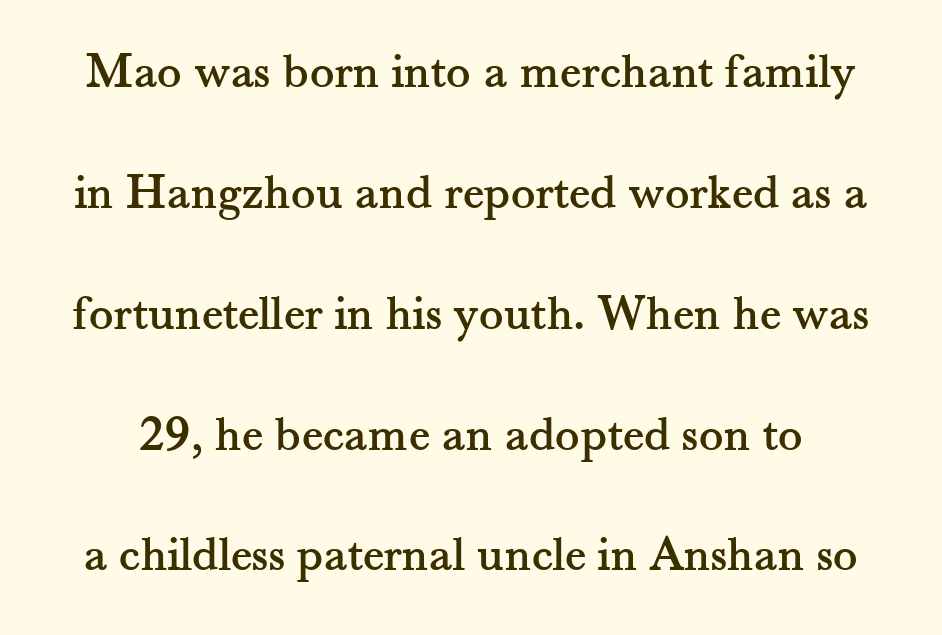
{"serif": "yes", "italic": "no", "width": "normal", "stroke_contrast": "medium", "x_height": "small", "monospaced": "no", "underline": "no", "line_spacing": "loose", "line_spacing_ratio": 2.37, "letter_spacing": "normal", "letter_spacing_em": 0.0, "glyph_px": 51}
